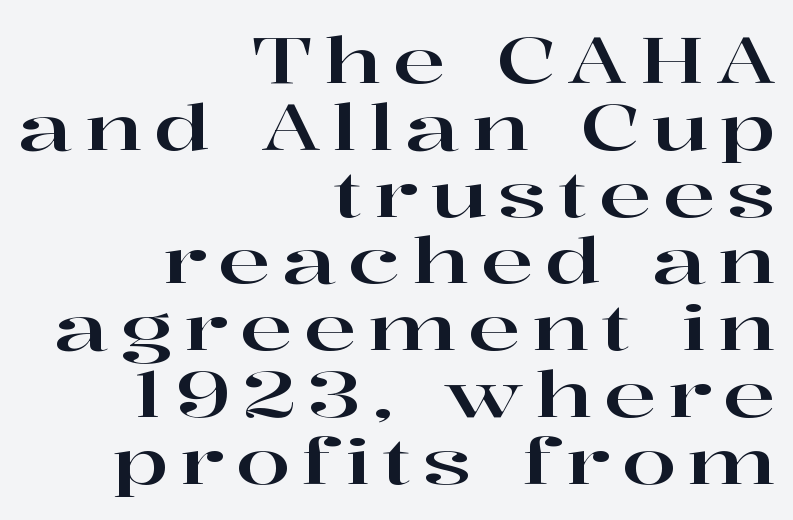
Q: Is the text italic (slanted)? A: No, it is upright.
Q: Is the typeface a serif or a sans-serif typeface? A: Serif.
Q: Is the text underlined? A: No.
Q: How is the paragraph aligned? A: Right-aligned.
Q: Is the spacing between lines tight, normal or loose? A: Tight.
Q: Width (condensed, normal, or wide)? A: Wide.
Q: Stroke contrast? A: High.
Q: x-height? A: Medium.
Q: Monospaced? A: No.
